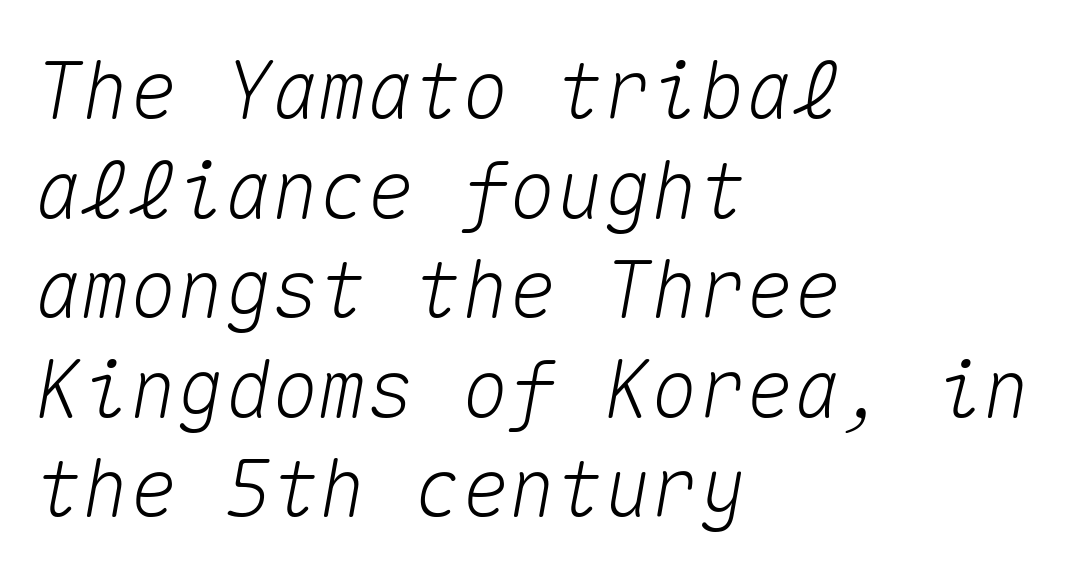
{"italic": "yes", "lean": "right", "slant_degrees": 10, "width": "normal", "stroke_contrast": "medium", "x_height": "medium", "monospaced": "yes", "underline": "no", "align": "left", "line_spacing": "normal", "line_spacing_ratio": 1.26, "letter_spacing": "normal", "letter_spacing_em": 0.0, "glyph_px": 79}
